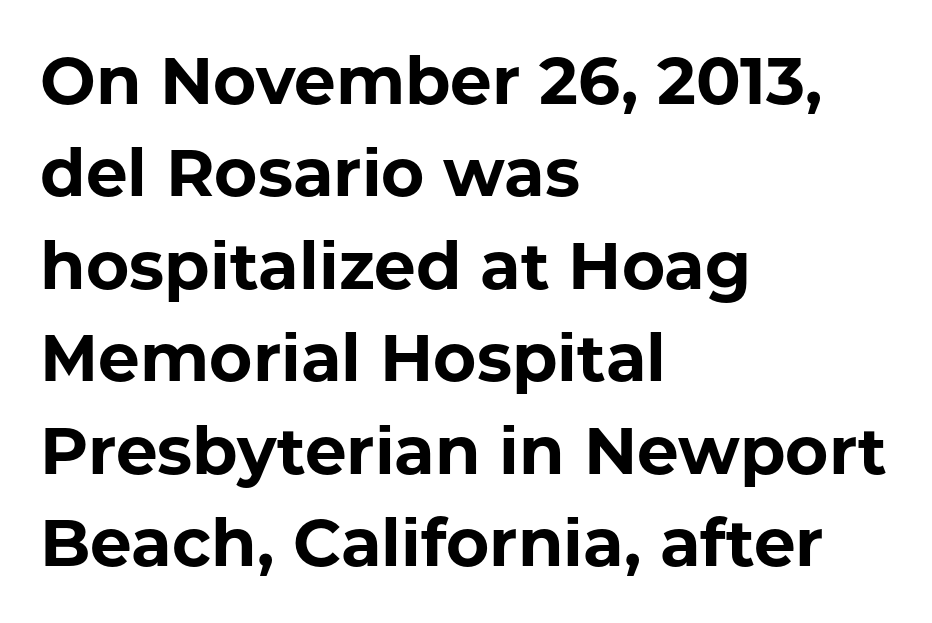
Q: Is the text bold? A: Yes.
Q: Is the text italic (slanted)? A: No, it is upright.
Q: Is the typeface a serif or a sans-serif typeface? A: Sans-serif.
Q: Is the text underlined? A: No.
Q: How is the paragraph aligned? A: Left-aligned.
Q: Is the spacing between letters normal or unusually wide? A: Normal.
Q: Is the spacing between lines tight, normal or loose? A: Normal.
Q: Width (condensed, normal, or wide)? A: Normal.
Q: Stroke contrast? A: Low.
Q: x-height? A: Medium.
Q: Monospaced? A: No.
